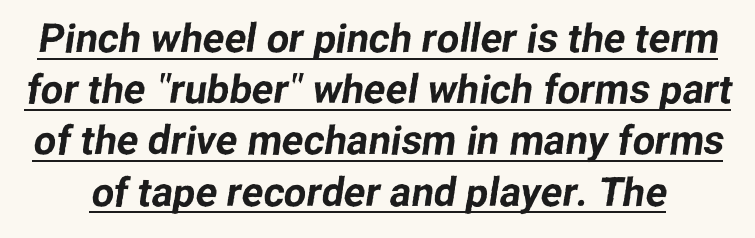
{"serif": "no", "width": "normal", "stroke_contrast": "low", "x_height": "medium", "monospaced": "no", "underline": "yes", "line_spacing": "normal", "line_spacing_ratio": 1.28, "letter_spacing": "normal", "letter_spacing_em": 0.0, "glyph_px": 40}
